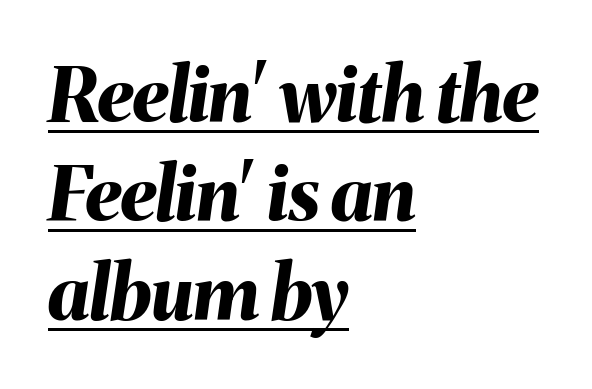
Q: Is the text bold? A: Yes.
Q: Is the text italic (slanted)? A: Yes, it leans right by about 8 degrees.
Q: Is the text underlined? A: Yes.
Q: How is the paragraph aligned? A: Left-aligned.
Q: Is the spacing between letters normal or unusually wide? A: Normal.
Q: Is the spacing between lines tight, normal or loose? A: Normal.
Q: Width (condensed, normal, or wide)? A: Normal.
Q: Stroke contrast? A: Medium.
Q: x-height? A: Medium.
Q: Monospaced? A: No.
